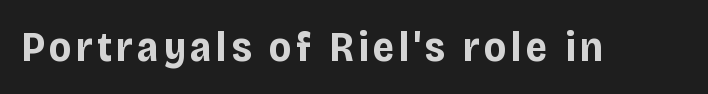
{"serif": "no", "italic": "no", "bold": "yes", "weight": "bold", "width": "normal", "stroke_contrast": "low", "x_height": "large", "monospaced": "no", "underline": "no", "glyph_px": 42}
